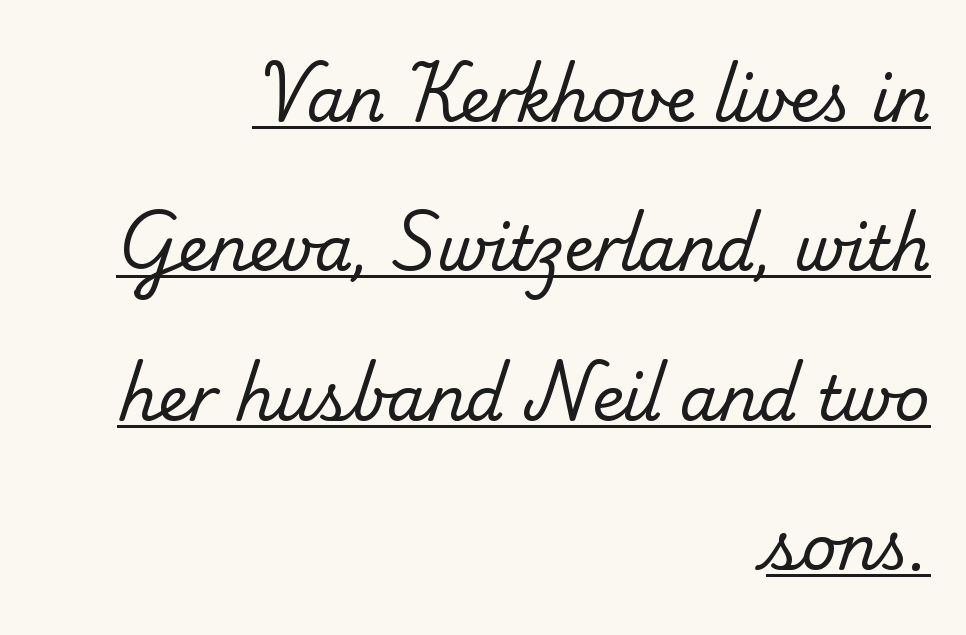
Q: Is the text bold? A: No.
Q: Is the typeface a serif or a sans-serif typeface? A: Serif.
Q: Is the text underlined? A: Yes.
Q: How is the paragraph aligned? A: Right-aligned.
Q: Is the spacing between letters normal or unusually wide? A: Normal.
Q: Is the spacing between lines tight, normal or loose? A: Loose.
Q: Width (condensed, normal, or wide)? A: Normal.
Q: Stroke contrast? A: Low.
Q: x-height? A: Small.
Q: Monospaced? A: No.
